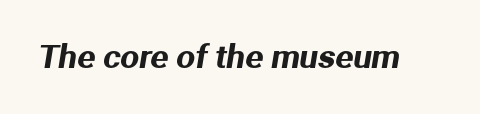
Q: Is the typeface a serif or a sans-serif typeface? A: Sans-serif.
Q: Is the text underlined? A: No.
Q: Is the spacing between letters normal or unusually wide? A: Normal.
Q: Width (condensed, normal, or wide)? A: Normal.
Q: Stroke contrast? A: Medium.
Q: x-height? A: Medium.
Q: Monospaced? A: No.
